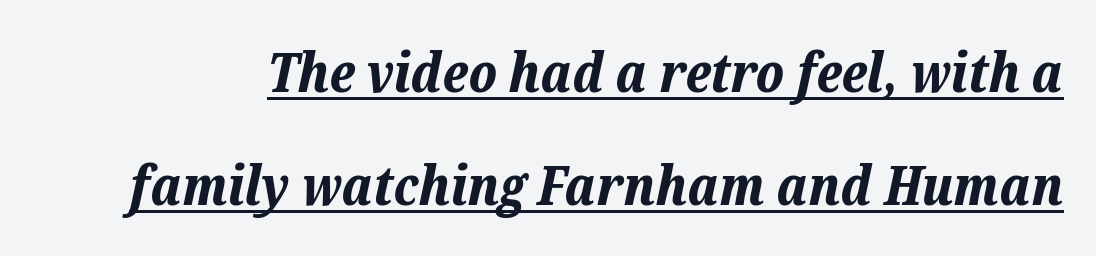
The image shows 55 px bold type, italic (leaning right); set loose line spacing (2.06x), normal letter spacing, underlined; low stroke contrast and a medium x-height.
